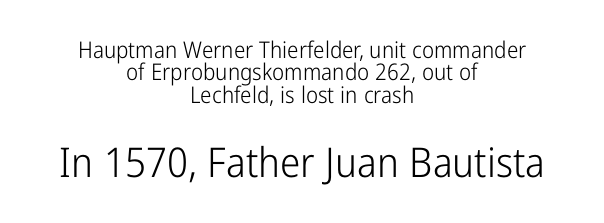
Q: Is the text bold? A: No.
Q: Is the text italic (slanted)? A: No, it is upright.
Q: Is the typeface a serif or a sans-serif typeface? A: Sans-serif.
Q: Is the text underlined? A: No.
Q: How is the paragraph aligned? A: Centered.
Q: Is the spacing between letters normal or unusually wide? A: Normal.
Q: Is the spacing between lines tight, normal or loose? A: Tight.
Q: Which block of text is set in a larger size, the first (top) or the second (bottom)? A: The second (bottom) one.
Q: Width (condensed, normal, or wide)? A: Condensed.
Q: Stroke contrast? A: Low.
Q: x-height? A: Medium.
Q: Monospaced? A: No.
